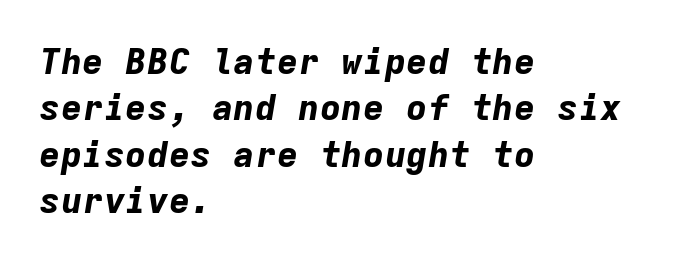
The image shows 36 px bold type, italic (leaning right), monospaced; set left-aligned, normal line spacing (1.29x), normal letter spacing, not underlined; low stroke contrast and a medium x-height.
